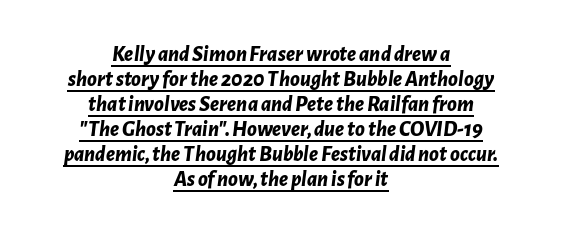
The image shows 22 px bold type, italic (leaning right); set centered, tight line spacing (1.14x), normal letter spacing, underlined.
